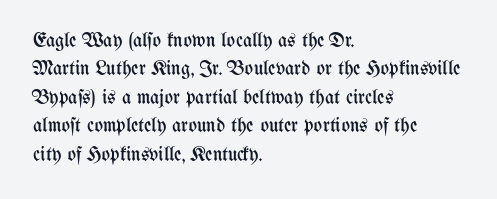
The image shows 20 px text type, upright; set left-aligned, normal line spacing (1.42x), normal letter spacing, not underlined.
